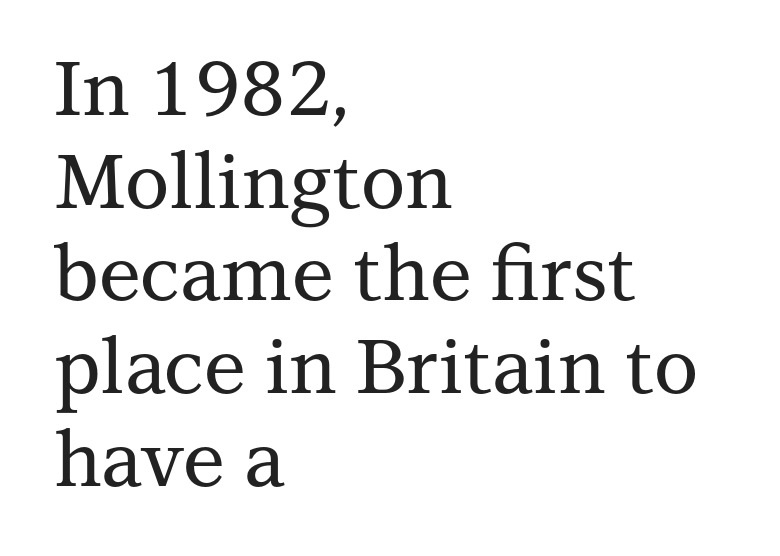
Nobody drew a line under any word here. The designer went with a serif here, giving each stem small feet. Every stem runs plumb, perpendicular to the baseline. Tracking here is standard; glyphs follow each other at the usual distance. The rag falls on the right side of this text block. This sample has the flowing, uneven cadence of proportional lettering.
